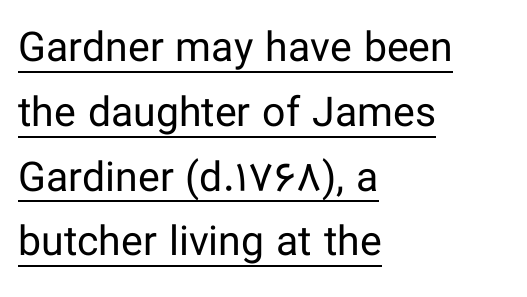
{"serif": "no", "italic": "no", "bold": "no", "weight": "regular", "width": "normal", "stroke_contrast": "low", "x_height": "medium", "monospaced": "no", "underline": "yes", "align": "left", "line_spacing": "normal", "line_spacing_ratio": 1.58, "letter_spacing": "normal", "letter_spacing_em": 0.0, "glyph_px": 41}
